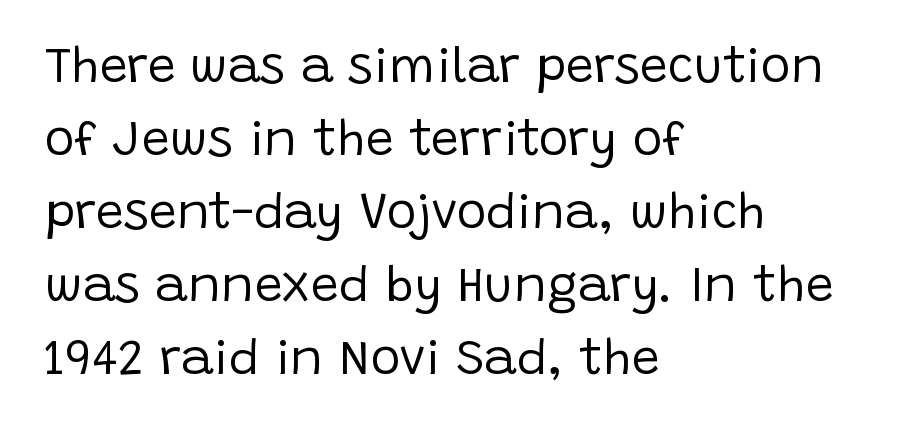
The image shows 50 px regular-weight sans-serif type, upright; set left-aligned, normal line spacing (1.46x), normal letter spacing, not underlined; low stroke contrast and a large x-height.
